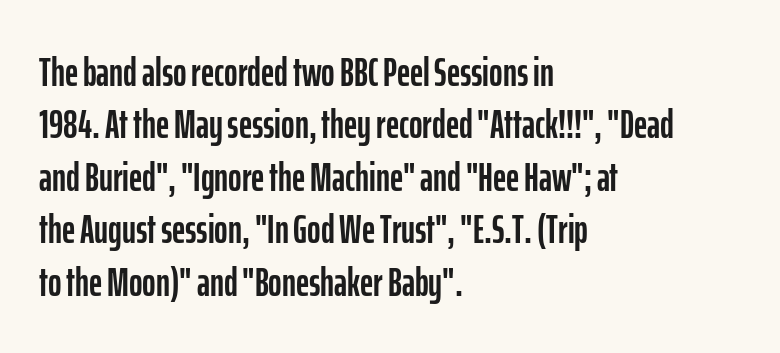
{"serif": "no", "italic": "no", "width": "condensed", "stroke_contrast": "low", "x_height": "medium", "monospaced": "no", "underline": "no", "align": "left", "line_spacing": "normal", "line_spacing_ratio": 1.28, "letter_spacing": "normal", "letter_spacing_em": 0.0, "glyph_px": 41}
